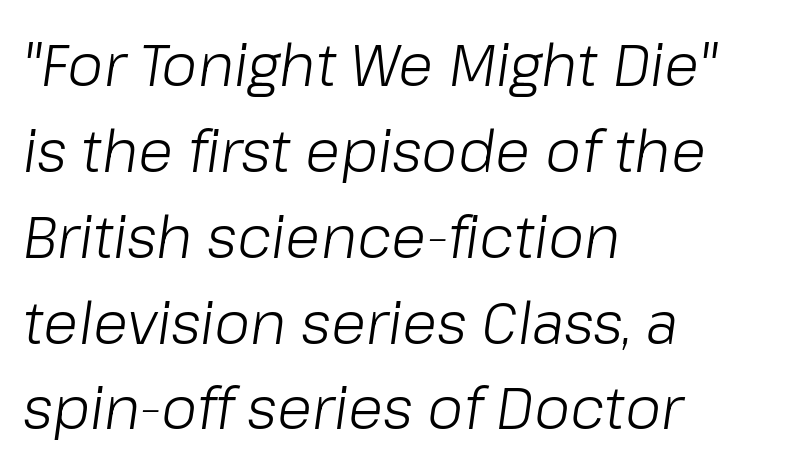
{"italic": "yes", "lean": "right", "slant_degrees": 8, "bold": "no", "weight": "light", "width": "normal", "stroke_contrast": "low", "x_height": "medium", "monospaced": "no", "underline": "no", "align": "left", "line_spacing": "normal", "line_spacing_ratio": 1.48, "letter_spacing": "normal", "letter_spacing_em": 0.0, "glyph_px": 58}
